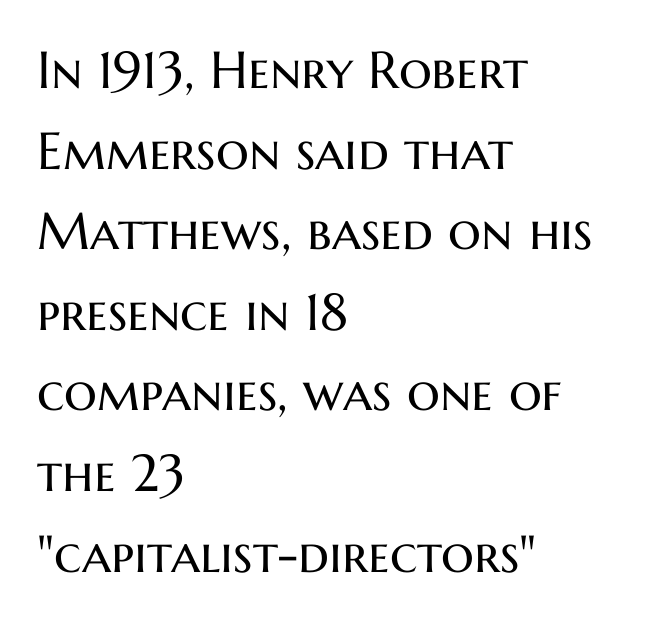
{"serif": "no", "italic": "no", "bold": "no", "weight": "regular", "width": "normal", "stroke_contrast": "medium", "x_height": "medium", "monospaced": "no", "underline": "no", "align": "left", "line_spacing": "normal", "line_spacing_ratio": 1.55, "letter_spacing": "normal", "letter_spacing_em": 0.0, "glyph_px": 52}
